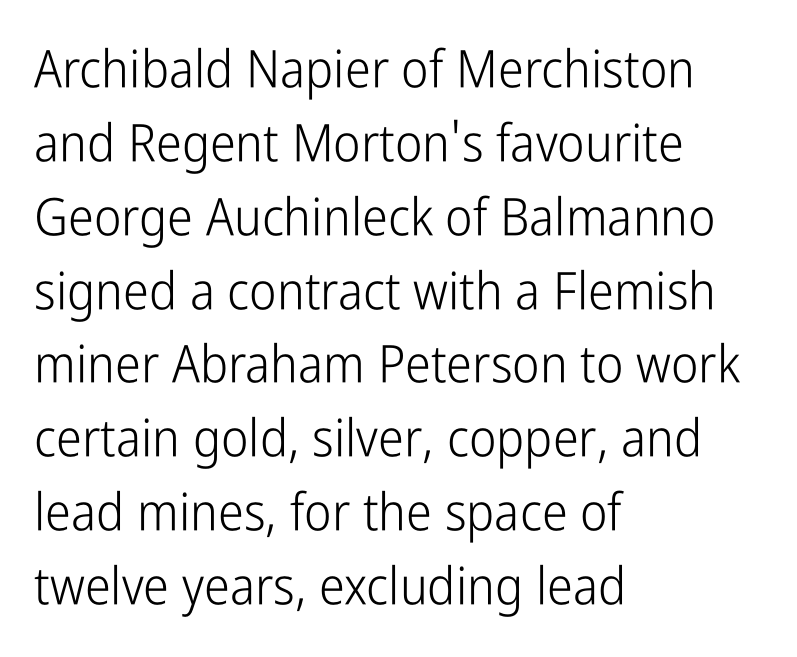
Here the designer chose a conventional face with non-uniform glyph widths. Grotesque or geometric, the face here clearly has no serifs. Typeset ragged right — the left edge is the straight one. The baseline area is clear. A typesetter would call this leading conventional body-copy spacing.
